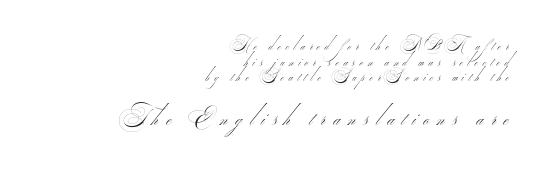
Q: Is the text bold? A: No.
Q: Is the text underlined? A: No.
Q: How is the paragraph aligned? A: Right-aligned.
Q: Is the spacing between letters normal or unusually wide? A: Unusually wide.
Q: Is the spacing between lines tight, normal or loose? A: Tight.
Q: Which block of text is set in a larger size, the first (top) or the second (bottom)? A: The second (bottom) one.
